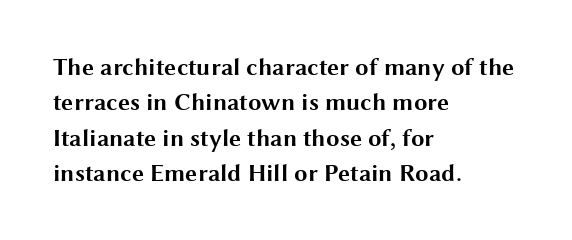
The baseline area is clear. Rendered with straight, roman letterforms. The face used here has the dense, thick strokes of a bold. One-word summary of the alignment: left.
